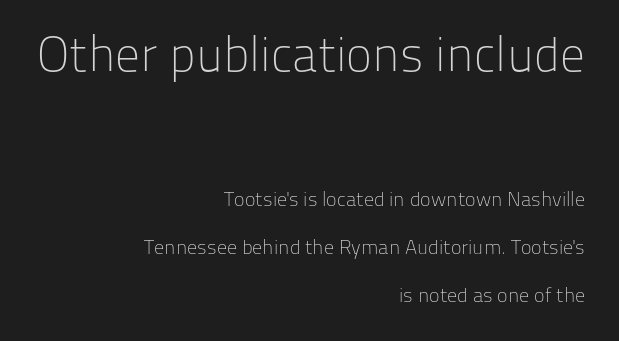
Quick note: underline off. The designer went with a sans here, leaving each stem footless. These lines stack with their right ends in a neat column. Each word holds together tightly as a unit, with standard inter-letter gaps. A typesetter would call this proportional, since set widths differ per character.
